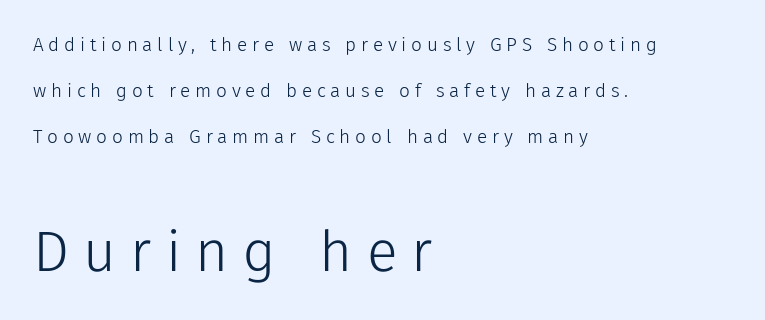
{"serif": "no", "italic": "no", "bold": "no", "weight": "light", "width": "normal", "stroke_contrast": "low", "x_height": "medium", "monospaced": "no", "underline": "no", "align": "left", "line_spacing": "loose", "line_spacing_ratio": 2.42, "letter_spacing": "wide", "letter_spacing_em": 0.25, "larger_block": "second", "size_ratio": 3.0, "glyph_px": 57}
